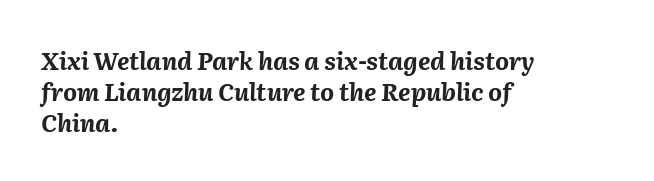
The text block is weighted toward the left margin, trailing off unevenly rightward. The block of text has a typical density, with ordinary space between rows. The face used here has a pronounced slope to its letters. Compared with an ordinary text face, these strokes are far heavier — a full bold.
